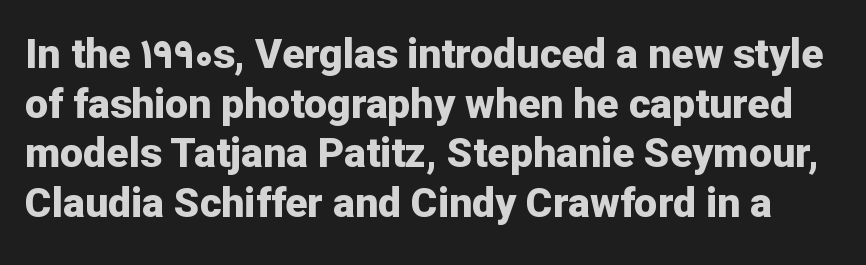
Q: Is the text bold? A: Yes.
Q: Is the text italic (slanted)? A: No, it is upright.
Q: Is the typeface a serif or a sans-serif typeface? A: Sans-serif.
Q: Is the text underlined? A: No.
Q: Is the spacing between letters normal or unusually wide? A: Normal.
Q: Width (condensed, normal, or wide)? A: Normal.
Q: Stroke contrast? A: Low.
Q: x-height? A: Medium.
Q: Monospaced? A: No.
